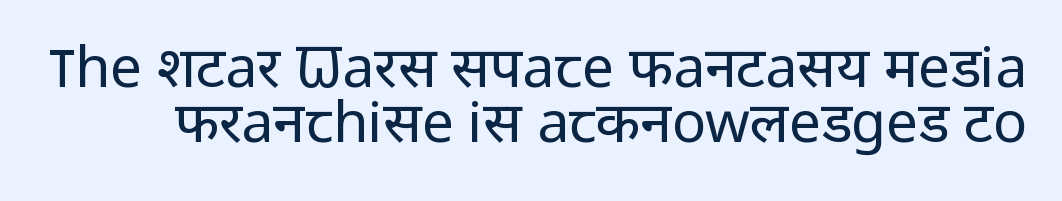
Q: Is the text bold? A: No.
Q: Is the text italic (slanted)? A: No, it is upright.
Q: Is the typeface a serif or a sans-serif typeface? A: Sans-serif.
Q: Is the text underlined? A: No.
Q: Is the spacing between letters normal or unusually wide? A: Normal.
Q: Is the spacing between lines tight, normal or loose? A: Tight.
Q: Width (condensed, normal, or wide)? A: Normal.
Q: Stroke contrast? A: Low.
Q: x-height? A: Medium.
Q: Monospaced? A: No.
